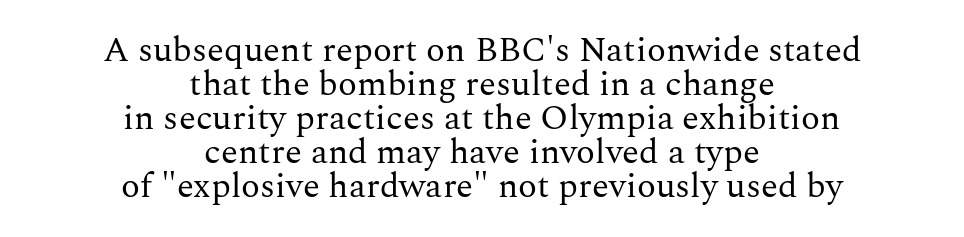
{"serif": "yes", "italic": "no", "bold": "no", "weight": "regular", "width": "normal", "stroke_contrast": "medium", "x_height": "medium", "monospaced": "no", "underline": "no", "align": "center", "line_spacing": "tight", "line_spacing_ratio": 0.97, "letter_spacing": "normal", "letter_spacing_em": 0.0, "glyph_px": 35}
